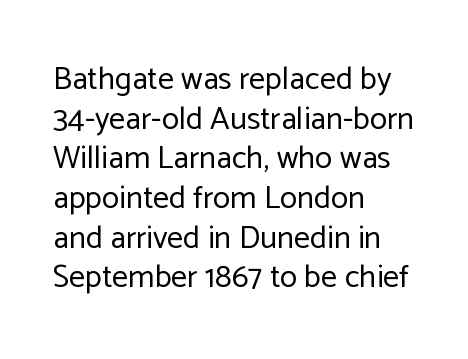
{"serif": "no", "italic": "no", "bold": "no", "weight": "regular", "width": "normal", "stroke_contrast": "low", "x_height": "medium", "monospaced": "no", "underline": "no", "align": "left", "line_spacing_ratio": 1.24, "letter_spacing": "normal", "letter_spacing_em": 0.0, "glyph_px": 32}
